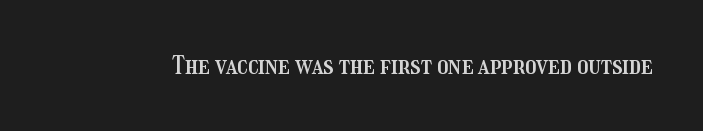
If you drew a line through each stem, it would be perfectly vertical. Characters follow at the spacing the type designer built in. The words here are not underlined.
